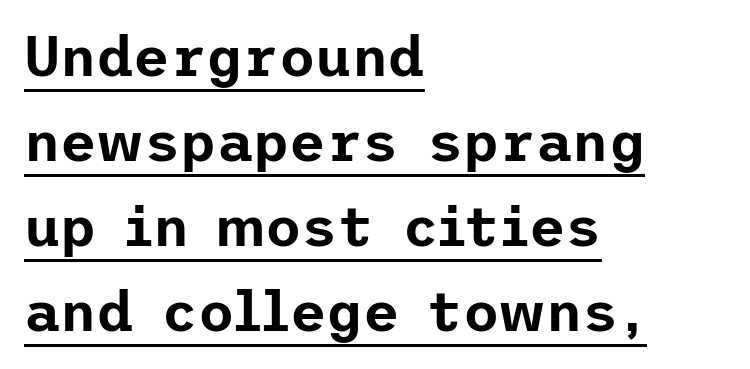
The image shows 56 px sans-serif type, upright; set left-aligned, normal line spacing (1.52x), normal letter spacing, underlined; low stroke contrast and a medium x-height.
